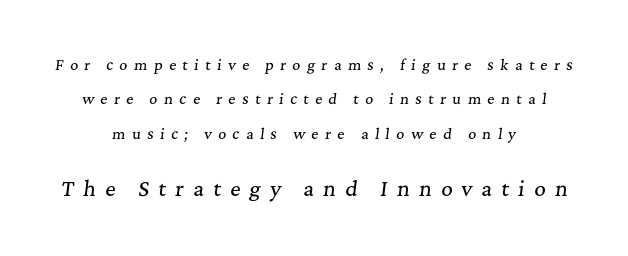
Q: Is the text italic (slanted)? A: Yes, it leans right by about 7 degrees.
Q: Is the text underlined? A: No.
Q: How is the paragraph aligned? A: Centered.
Q: Is the spacing between letters normal or unusually wide? A: Unusually wide.
Q: Is the spacing between lines tight, normal or loose? A: Loose.
Q: Which block of text is set in a larger size, the first (top) or the second (bottom)? A: The second (bottom) one.
